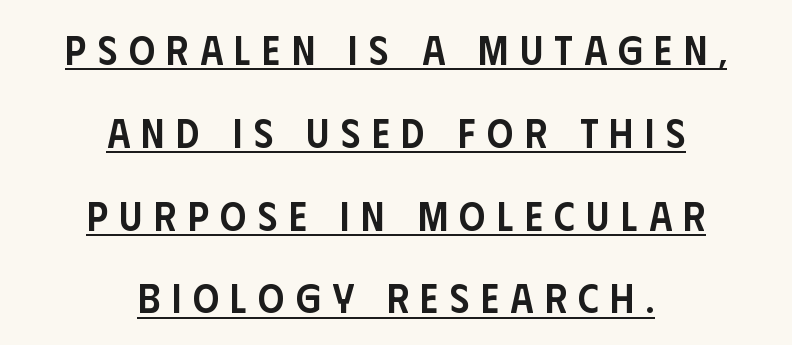
Q: Is the text bold? A: Semi-bold.
Q: Is the text italic (slanted)? A: No, it is upright.
Q: Is the typeface a serif or a sans-serif typeface? A: Sans-serif.
Q: Is the text underlined? A: Yes.
Q: How is the paragraph aligned? A: Centered.
Q: Is the spacing between letters normal or unusually wide? A: Unusually wide.
Q: Is the spacing between lines tight, normal or loose? A: Loose.
Q: Width (condensed, normal, or wide)? A: Condensed.
Q: Stroke contrast? A: Low.
Q: x-height? A: Large.
Q: Monospaced? A: No.
